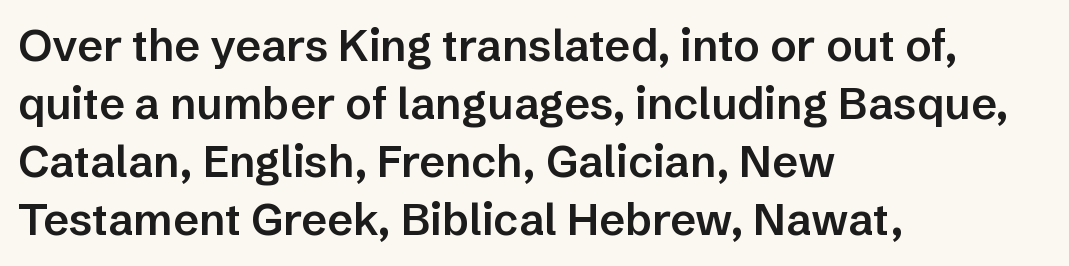
Students, observe: this is what conventionally led text looks like. The typesetter chose a ragged-right arrangement here. Check under the words: just untouched page. Examine the stroke ends and you'll find no serifs. The lettering stays uniformly vertical, giving the passage a roman look.
